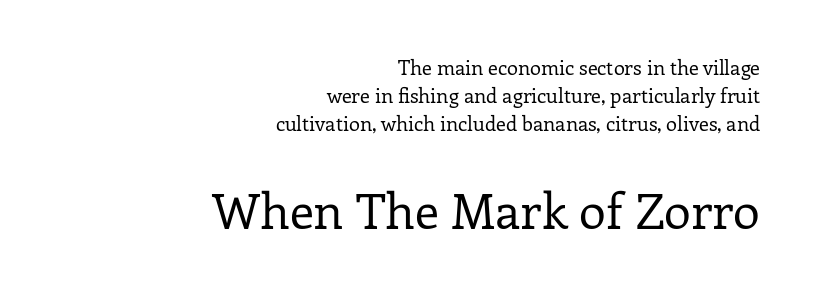
The image shows 49 px regular-weight serif type, upright; set right-aligned, normal line spacing (1.39x), normal letter spacing, not underlined; the second (bottom) block is 2.45x larger; low stroke contrast and a medium x-height.
